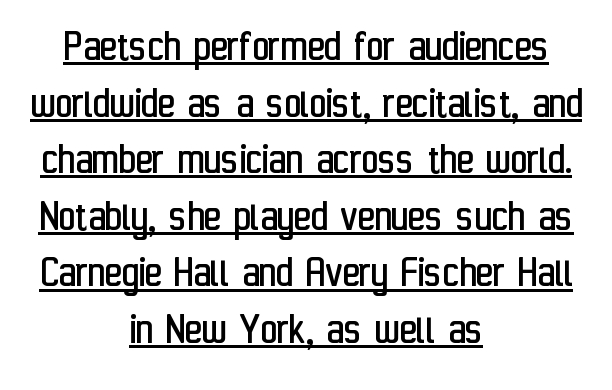
The image shows 46 px regular-weight, condensed sans-serif type, upright; set centered, line spacing 1.23x, normal letter spacing, underlined; low stroke contrast and a medium x-height.
